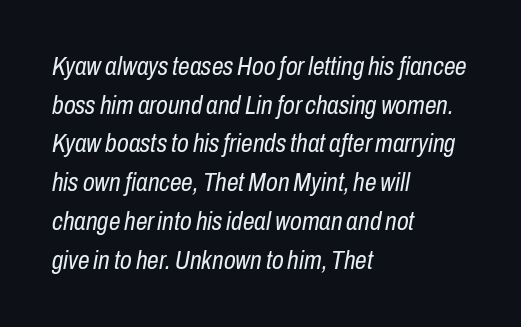
Q: Is the text bold? A: No.
Q: Is the text italic (slanted)? A: Yes, it leans right by about 10 degrees.
Q: Is the text underlined? A: No.
Q: How is the paragraph aligned? A: Left-aligned.
Q: Is the spacing between letters normal or unusually wide? A: Normal.
Q: Is the spacing between lines tight, normal or loose? A: Normal.
